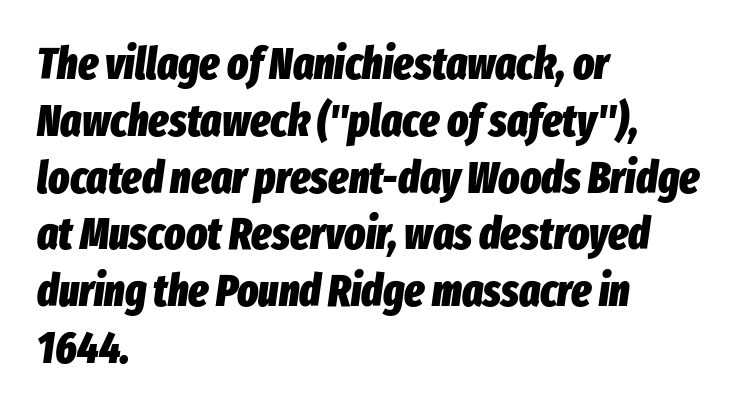
The image shows 44 px heavy, condensed type, italic (leaning right); set left-aligned, normal line spacing (1.29x), normal letter spacing, not underlined; low stroke contrast and a medium x-height.
